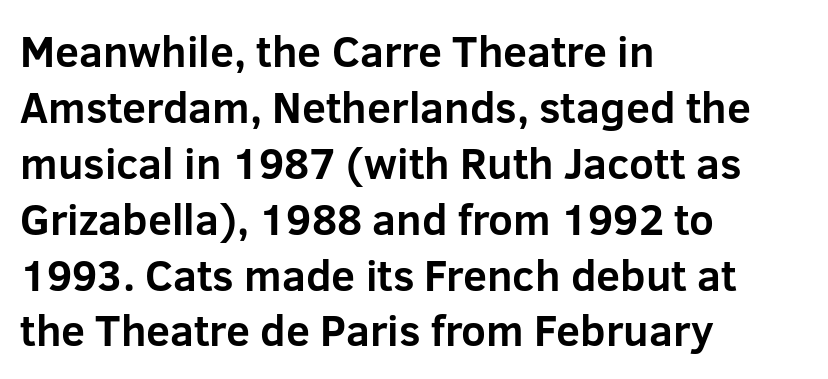
{"serif": "no", "italic": "no", "bold": "yes", "weight": "bold", "width": "normal", "stroke_contrast": "low", "x_height": "medium", "monospaced": "no", "underline": "no", "align": "left", "line_spacing": "normal", "line_spacing_ratio": 1.3, "letter_spacing": "normal", "letter_spacing_em": 0.0, "glyph_px": 43}
